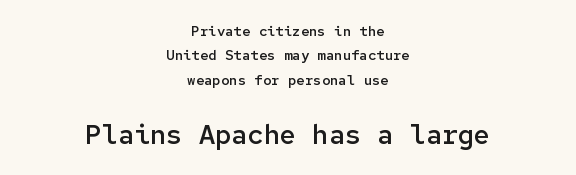
Visually, the bottom section dominates because its glyphs are scaled up. Reading down the block, each line starts at a different indent, mirrored at its end. Notice how the stems are strictly vertical — no italics here. Lines of text with bare space underneath. The letters are semibold — heavier than regular but short of a full bold. Nothing unusual about the tracking: characters are spaced as the font intends.
